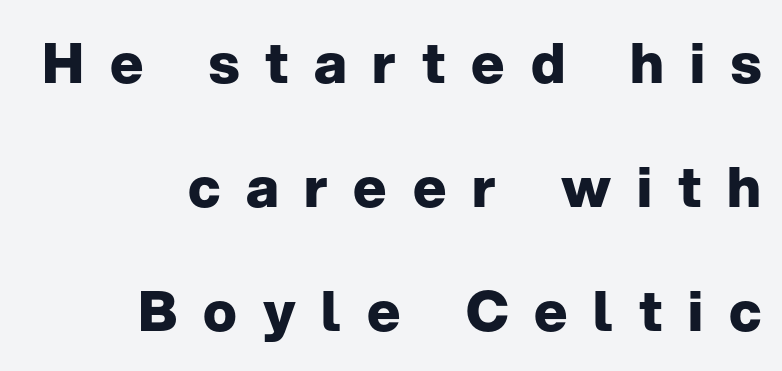
{"serif": "no", "italic": "no", "bold": "yes", "weight": "heavy", "width": "normal", "stroke_contrast": "low", "x_height": "medium", "monospaced": "no", "underline": "no", "align": "right", "line_spacing": "loose", "line_spacing_ratio": 2.21, "letter_spacing": "wide", "letter_spacing_em": 0.46, "glyph_px": 56}
